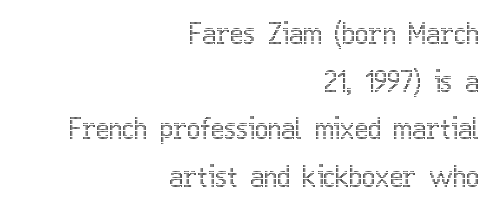
{"italic": "no", "width": "condensed", "x_height": "medium", "monospaced": "no", "underline": "no", "align": "right", "line_spacing": "normal", "line_spacing_ratio": 1.7, "letter_spacing": "normal", "letter_spacing_em": 0.0, "glyph_px": 28}
